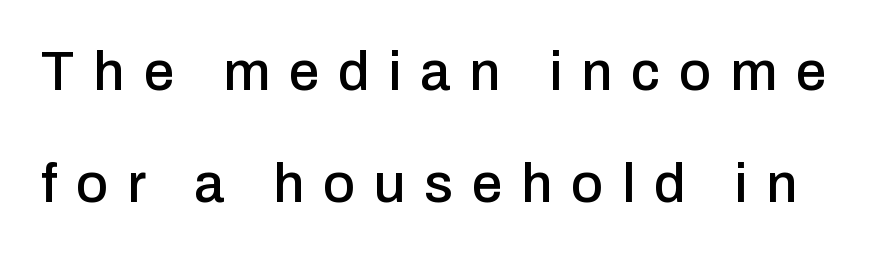
Glance below the letters and you will spot only blank space. This sample has the flowing, uneven cadence of proportional lettering. A typesetter would mark this as roman, not italic. Airy leading. Unlike a traditional serif, this face leaves its strokes unadorned. There is plenty of visible air inserted between adjacent glyphs.
